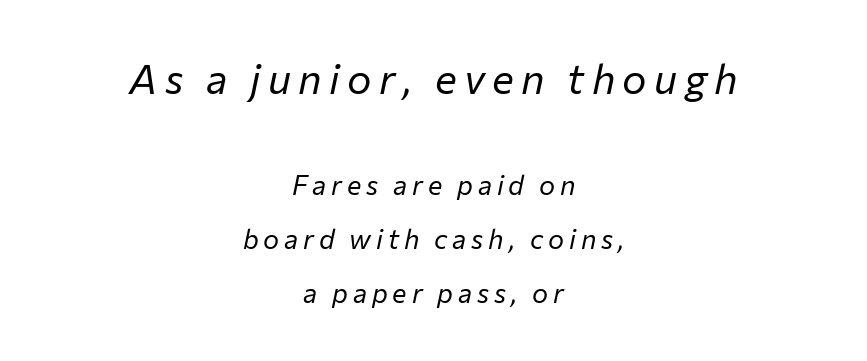
{"italic": "yes", "lean": "right", "slant_degrees": 12, "bold": "no", "weight": "regular", "width": "normal", "stroke_contrast": "low", "x_height": "medium", "monospaced": "no", "underline": "no", "align": "center", "line_spacing": "loose", "line_spacing_ratio": 2.0, "larger_block": "first", "size_ratio": 1.52, "glyph_px": 41}
